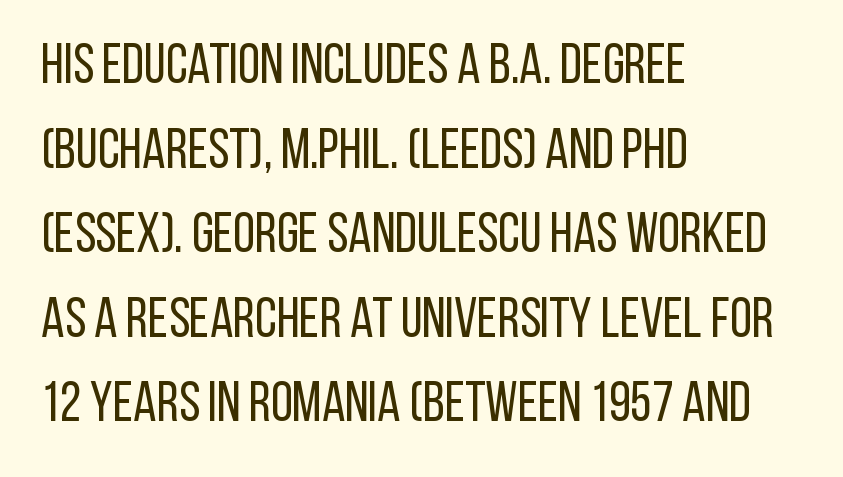
Q: Is the text bold? A: No.
Q: Is the text italic (slanted)? A: No, it is upright.
Q: Is the typeface a serif or a sans-serif typeface? A: Sans-serif.
Q: Is the text underlined? A: No.
Q: How is the paragraph aligned? A: Left-aligned.
Q: Is the spacing between letters normal or unusually wide? A: Normal.
Q: Is the spacing between lines tight, normal or loose? A: Normal.
Q: Width (condensed, normal, or wide)? A: Condensed.
Q: Stroke contrast? A: Low.
Q: x-height? A: Large.
Q: Monospaced? A: No.
